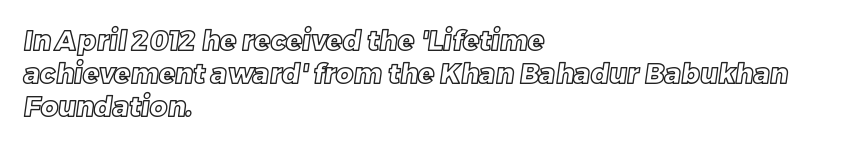
The image shows 27 px text type; set left-aligned, line spacing 1.22x, normal letter spacing, not underlined.
